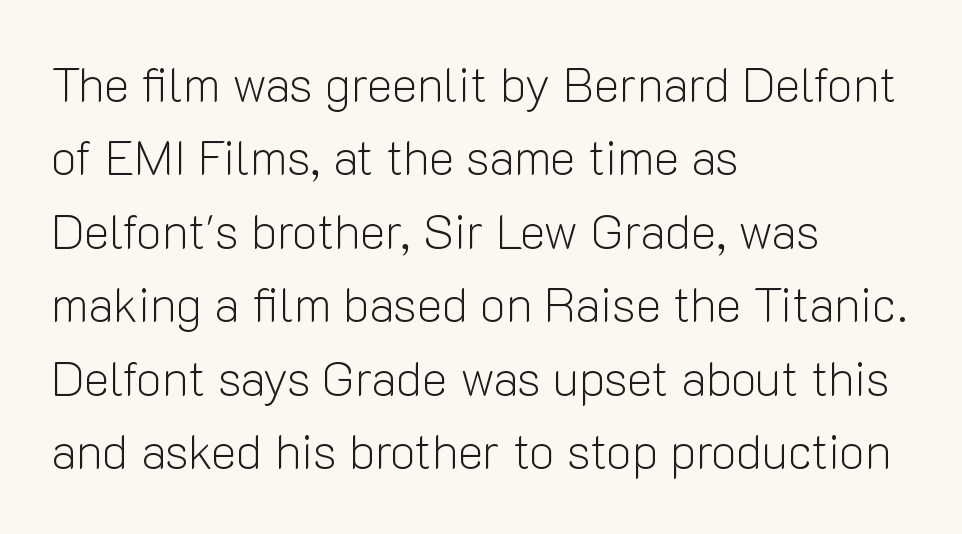
{"serif": "no", "italic": "no", "bold": "no", "weight": "light", "width": "normal", "stroke_contrast": "low", "x_height": "medium", "monospaced": "no", "underline": "no", "align": "left", "line_spacing": "normal", "line_spacing_ratio": 1.53, "letter_spacing": "normal", "letter_spacing_em": 0.0, "glyph_px": 48}
